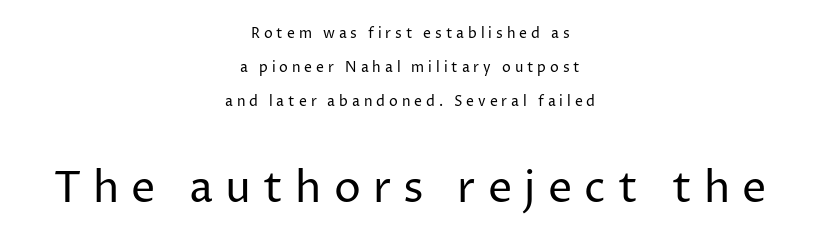
Q: Is the text bold? A: No.
Q: Is the text italic (slanted)? A: No, it is upright.
Q: Is the typeface a serif or a sans-serif typeface? A: Sans-serif.
Q: Is the text underlined? A: No.
Q: How is the paragraph aligned? A: Centered.
Q: Is the spacing between letters normal or unusually wide? A: Unusually wide.
Q: Is the spacing between lines tight, normal or loose? A: Loose.
Q: Which block of text is set in a larger size, the first (top) or the second (bottom)? A: The second (bottom) one.
Q: Width (condensed, normal, or wide)? A: Normal.
Q: Stroke contrast? A: Low.
Q: x-height? A: Medium.
Q: Monospaced? A: No.
